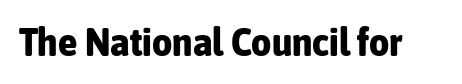
The letters carry no serifs — their stems end cleanly without finishing strokes. The letters advance in unequal steps, a hallmark of proportional type. These words are printed bold, with thick strokes throughout. The axis of the letterforms is exactly vertical.
